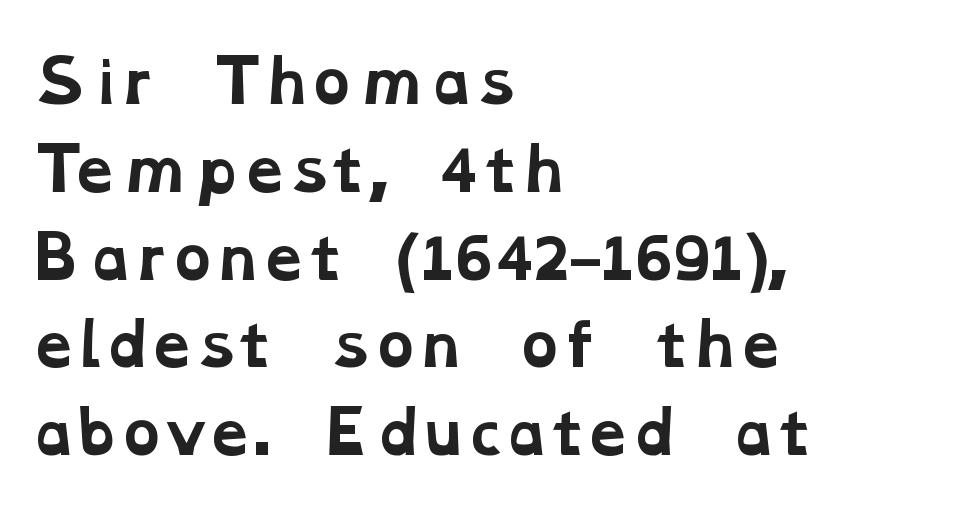
Q: Is the text bold? A: Yes.
Q: Is the typeface a serif or a sans-serif typeface? A: Serif.
Q: Is the text underlined? A: No.
Q: How is the paragraph aligned? A: Left-aligned.
Q: Is the spacing between letters normal or unusually wide? A: Normal.
Q: Is the spacing between lines tight, normal or loose? A: Normal.
Q: Width (condensed, normal, or wide)? A: Wide.
Q: Stroke contrast? A: Low.
Q: x-height? A: Medium.
Q: Monospaced? A: No.
